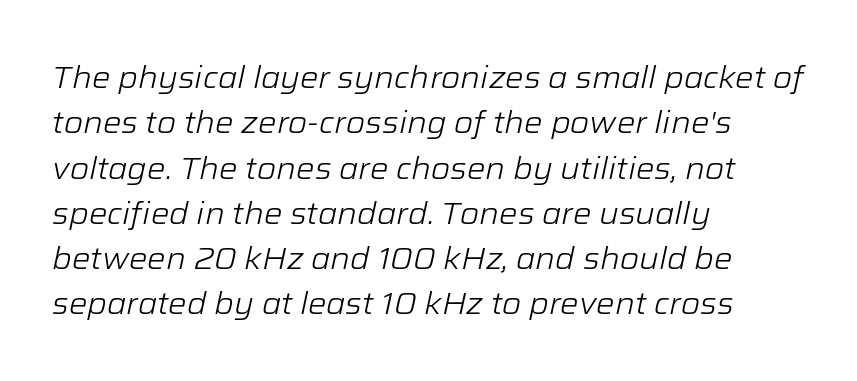
Q: Is the text bold? A: No.
Q: Is the text italic (slanted)? A: Yes, it leans right by about 12 degrees.
Q: Is the text underlined? A: No.
Q: How is the paragraph aligned? A: Left-aligned.
Q: Is the spacing between letters normal or unusually wide? A: Normal.
Q: Is the spacing between lines tight, normal or loose? A: Normal.
Q: Width (condensed, normal, or wide)? A: Normal.
Q: Stroke contrast? A: Low.
Q: x-height? A: Medium.
Q: Monospaced? A: No.
